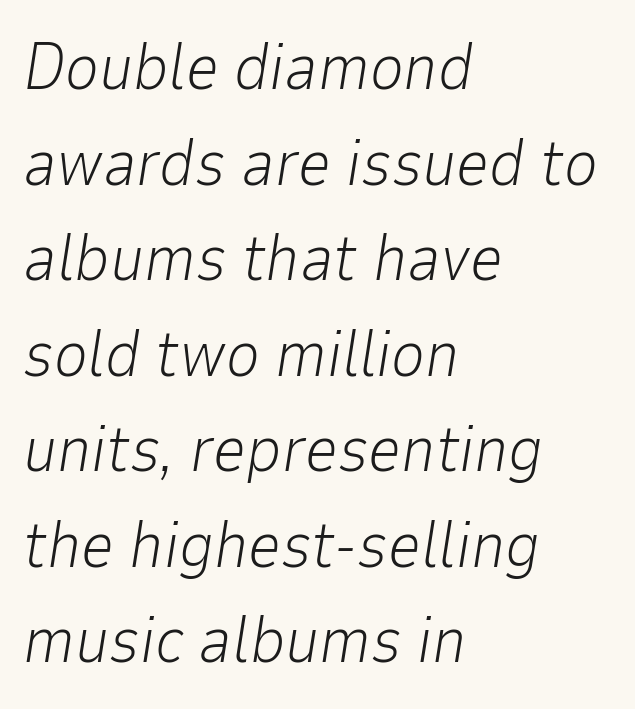
{"italic": "yes", "lean": "right", "slant_degrees": 9, "bold": "no", "weight": "light", "width": "normal", "stroke_contrast": "low", "x_height": "medium", "monospaced": "no", "underline": "no", "align": "left", "line_spacing": "normal", "line_spacing_ratio": 1.47, "letter_spacing": "normal", "letter_spacing_em": 0.0, "glyph_px": 65}
